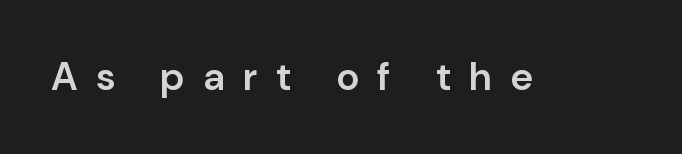
The tracking jumps out immediately: characters are airy and widely separated. Underlining? Definitely not there. Vertical strokes here are truly vertical. Are there feet on the stems? There aren't — it's a sans.
